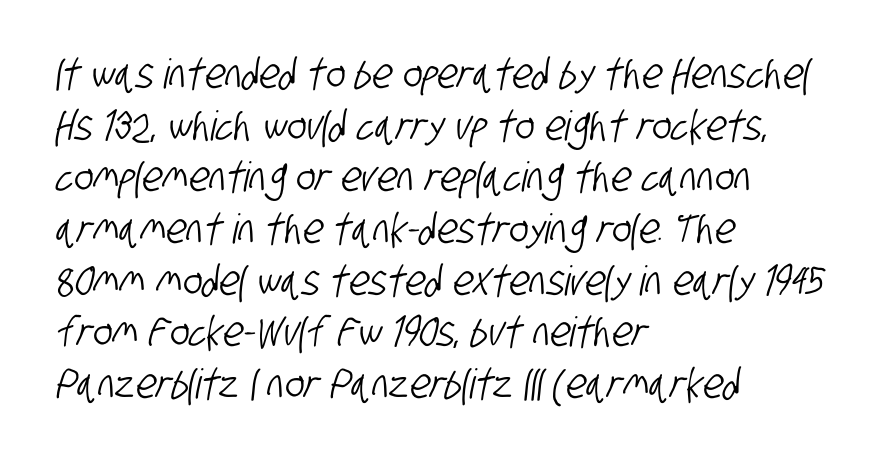
The rendering keeps characters at their native spacing. Left-aligned paragraph, ragged on the right. Quick note: interline space is typical. The font family rendered here belongs to the sans-serif group. The zone under the glyphs is completely vacant. Character widths vary here, with narrow letters taking less room than wide ones.
